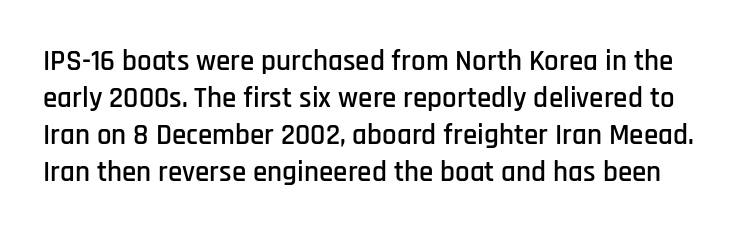
Does the lettering tilt? It doesn't — this is upright. Does the type have serifs? No, each stem ends abruptly. The passage shown has conventional tracking throughout. Note the varied advance widths — an 'i' is clearly narrower than an 'm'. A bare baseline throughout the passage.
